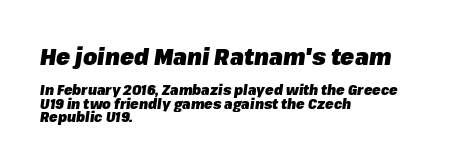
Q: Is the text bold? A: Yes.
Q: Is the text italic (slanted)? A: Yes, it leans right by about 8 degrees.
Q: Is the text underlined? A: No.
Q: How is the paragraph aligned? A: Left-aligned.
Q: Is the spacing between letters normal or unusually wide? A: Normal.
Q: Is the spacing between lines tight, normal or loose? A: Tight.
Q: Which block of text is set in a larger size, the first (top) or the second (bottom)? A: The first (top) one.
